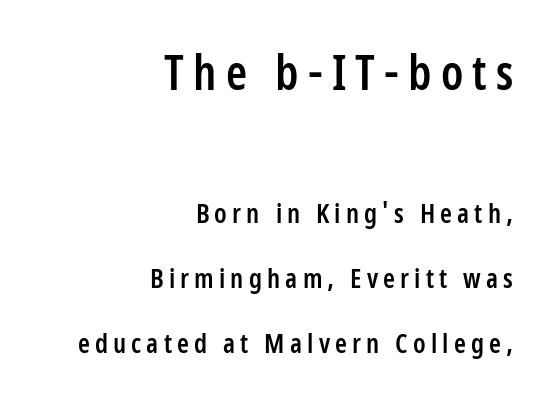
The image shows 48 px semibold, condensed sans-serif type, upright; set right-aligned, loose line spacing (2.42x), not underlined; the first (top) block is 1.78x larger; low stroke contrast and a medium x-height.
